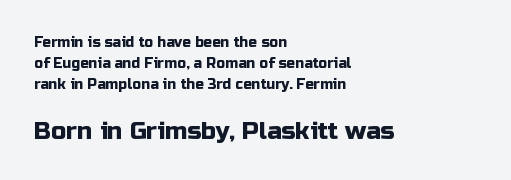
Q: Is the text italic (slanted)? A: No, it is upright.
Q: Is the text underlined? A: No.
Q: How is the paragraph aligned? A: Left-aligned.
Q: Is the spacing between letters normal or unusually wide? A: Normal.
Q: Is the spacing between lines tight, normal or loose? A: Normal.
Q: Which block of text is set in a larger size, the first (top) or the second (bottom)? A: The second (bottom) one.
